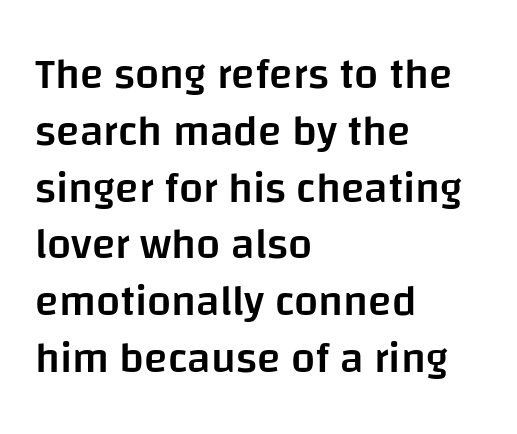
The image shows 43 px semibold sans-serif type, upright; set left-aligned, normal line spacing (1.32x), normal letter spacing, not underlined; low stroke contrast and a large x-height.
